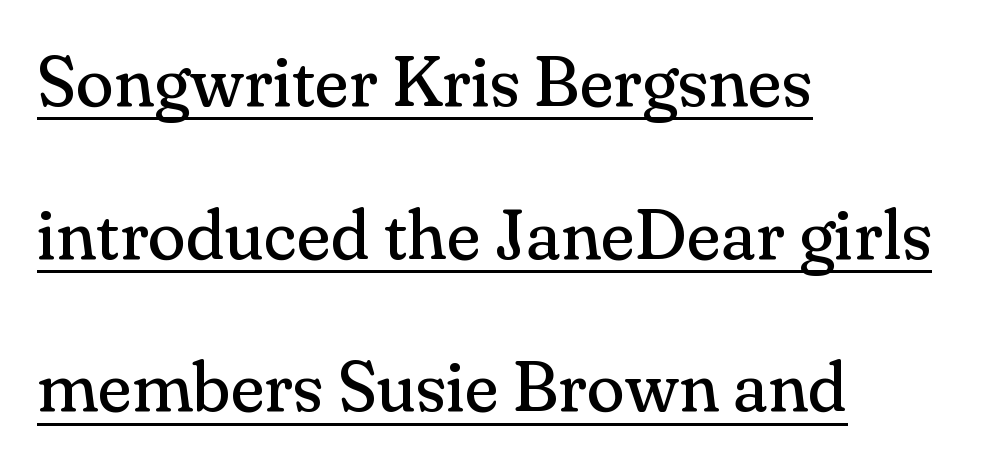
Q: Is the text bold? A: No.
Q: Is the text italic (slanted)? A: No, it is upright.
Q: Is the typeface a serif or a sans-serif typeface? A: Serif.
Q: Is the text underlined? A: Yes.
Q: How is the paragraph aligned? A: Left-aligned.
Q: Is the spacing between letters normal or unusually wide? A: Normal.
Q: Is the spacing between lines tight, normal or loose? A: Loose.
Q: Width (condensed, normal, or wide)? A: Normal.
Q: Stroke contrast? A: Medium.
Q: x-height? A: Small.
Q: Monospaced? A: No.
